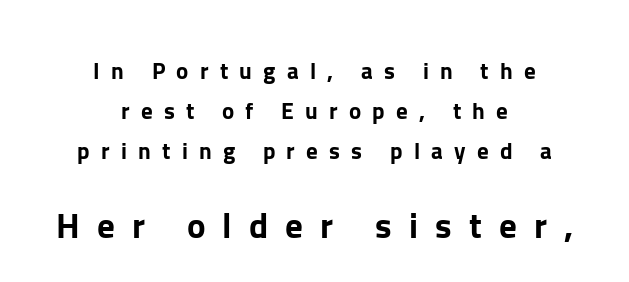
Which chunk is bigger? The second one — the bottom block dwarfs the top. Is this a fixed-width face? No — the glyphs have proportional, varying widths. Italic: no, the glyphs are upright roman. A centered setting, common on invitations and titles, is used for this passage. Substantial extra tracking has been applied to these lines.
